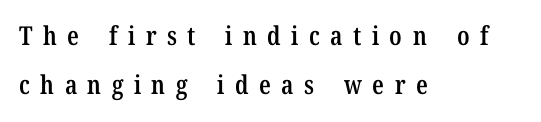
Clear beneath every line of the passage. The setting favours the left margin, as ordinary paragraphs usually do. The axis of the letterforms is exactly vertical. Regarding leading, the lines here are spaced well apart.
